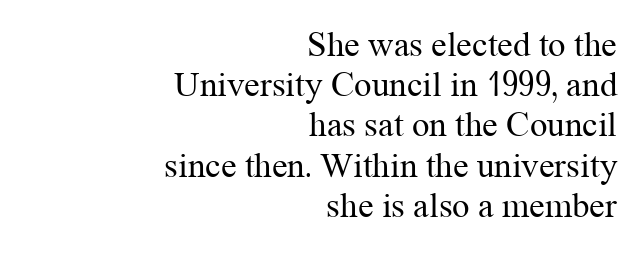
Q: Is the text bold? A: No.
Q: Is the text italic (slanted)? A: No, it is upright.
Q: Is the typeface a serif or a sans-serif typeface? A: Serif.
Q: Is the text underlined? A: No.
Q: How is the paragraph aligned? A: Right-aligned.
Q: Is the spacing between letters normal or unusually wide? A: Normal.
Q: Is the spacing between lines tight, normal or loose? A: Tight.
Q: Width (condensed, normal, or wide)? A: Normal.
Q: Stroke contrast? A: Medium.
Q: x-height? A: Medium.
Q: Monospaced? A: No.
